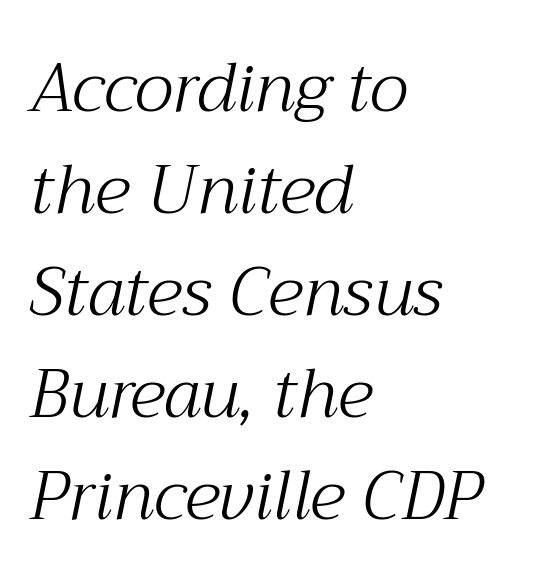
If you drew a line through each stem, it would be angled. The face used here is proportionally spaced, like ordinary book or web type. Plain, unruled lines of type. Nobody touched the tracking dial on this one.
